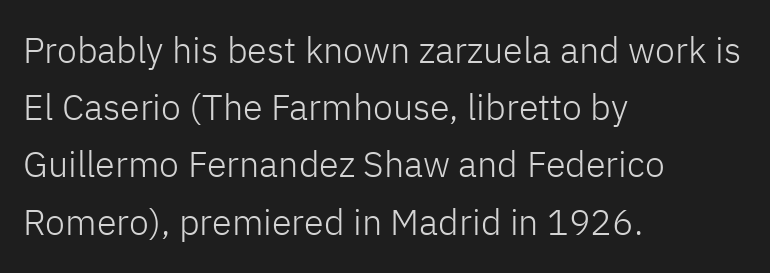
{"serif": "no", "italic": "no", "bold": "no", "weight": "light", "width": "normal", "stroke_contrast": "low", "x_height": "medium", "monospaced": "no", "underline": "no", "align": "left", "line_spacing": "normal", "line_spacing_ratio": 1.59, "letter_spacing": "normal", "letter_spacing_em": 0.0, "glyph_px": 36}
